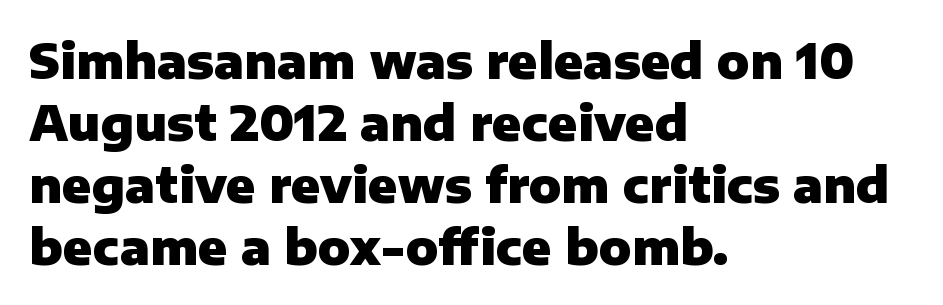
The image shows 48 px heavy sans-serif type, upright; set left-aligned, normal line spacing (1.29x), normal letter spacing, not underlined; low stroke contrast and a medium x-height.
